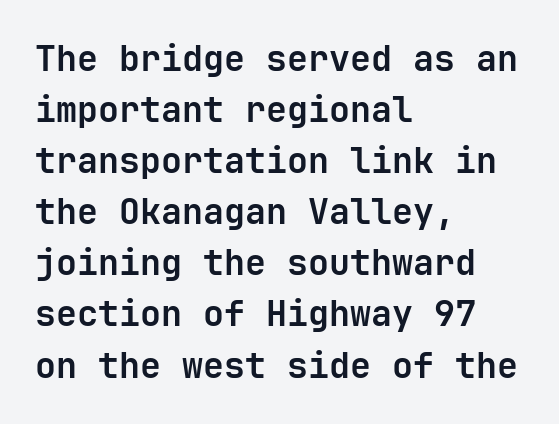
Honestly, the letter spacing is just normal — you wouldn't notice it. Plenty of ink on the page — the face is bold. Just letters on the line, the space beneath them empty. The characters display no serif detailing; their extremities are plain. Each letter, wide or thin by design, is forced into the same width here. The lettering holds an erect, upright posture throughout.
